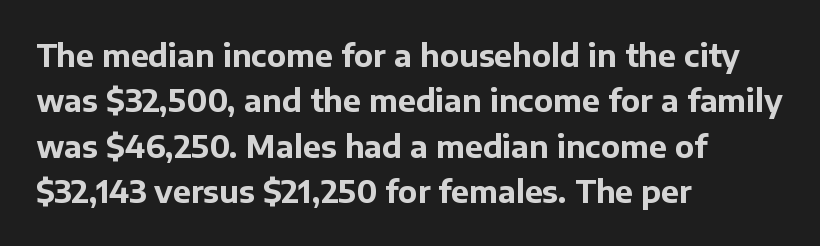
Q: Is the text bold? A: Yes.
Q: Is the text italic (slanted)? A: No, it is upright.
Q: Is the typeface a serif or a sans-serif typeface? A: Sans-serif.
Q: Is the text underlined? A: No.
Q: How is the paragraph aligned? A: Left-aligned.
Q: Is the spacing between letters normal or unusually wide? A: Normal.
Q: Is the spacing between lines tight, normal or loose? A: Normal.
Q: Width (condensed, normal, or wide)? A: Normal.
Q: Stroke contrast? A: Low.
Q: x-height? A: Medium.
Q: Monospaced? A: No.
